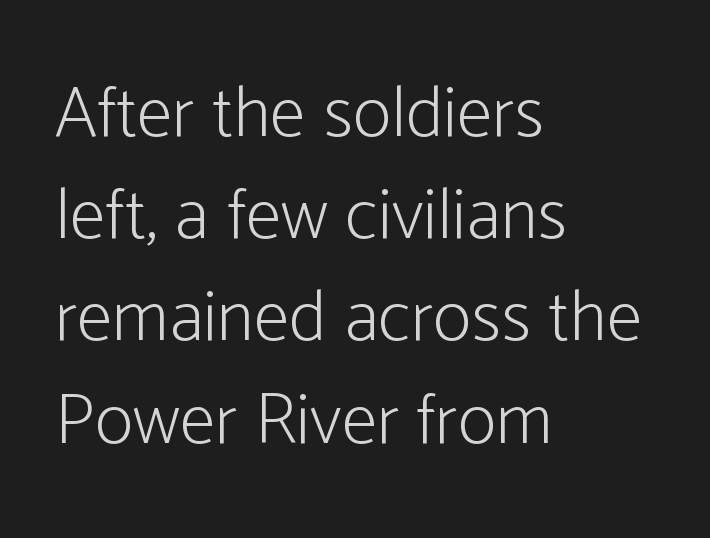
No chunkiness to these letters — they're not bold. Character widths vary here, with narrow letters taking less room than wide ones. How would I describe the line gaps? Plain and ordinary. A typesetter would label this face a sans.
